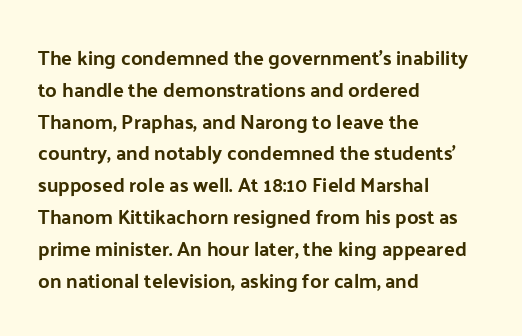
{"italic": "no", "bold": "yes", "underline": "no", "align": "left", "line_spacing": "normal", "line_spacing_ratio": 1.59, "letter_spacing": "normal", "letter_spacing_em": 0.0, "glyph_px": 20}
